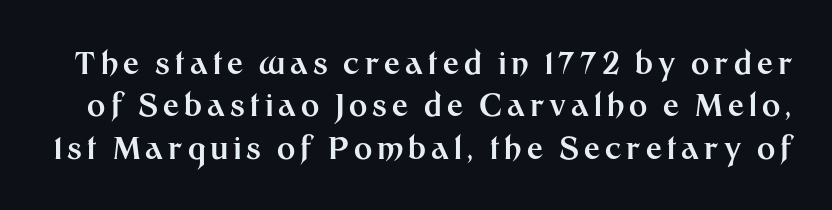
This sample uses an upright cut, with every glyph sitting square on the baseline. One glance says typical: line gaps are just what's usual. Is this a sans? Yes — the strokes have no serifs. Heavy-handed strokes throughout: this text is bold.
